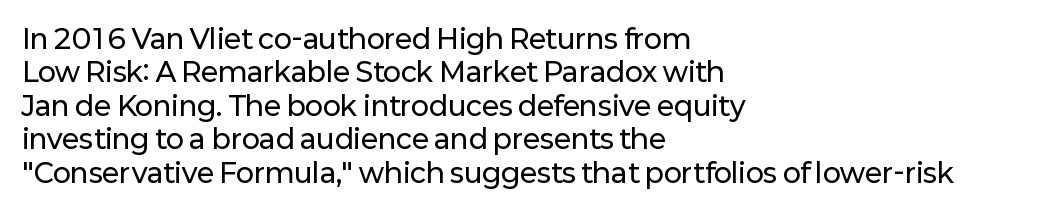
The specimen reads as upright at a glance. The words here are not underlined. Horizontal alignment here is leftward, the default for most running prose. The gaps between neighbouring characters are ordinary and unremarkable.
